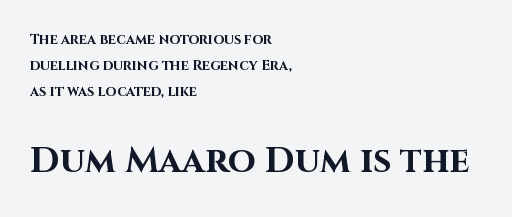
{"serif": "no", "italic": "no", "bold": "yes", "weight": "bold", "width": "normal", "stroke_contrast": "high", "x_height": "large", "monospaced": "no", "underline": "no", "align": "left", "line_spacing_ratio": 1.85, "letter_spacing": "normal", "letter_spacing_em": 0.0, "larger_block": "second", "size_ratio": 2.57, "glyph_px": 36}
